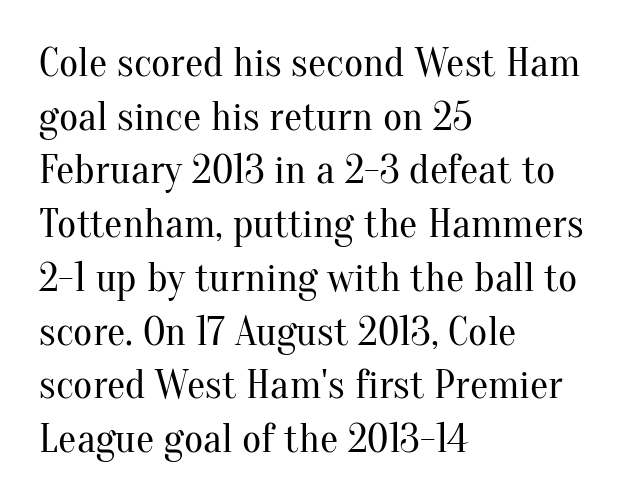
The compositor pushed each line to the left boundary. A clean baseline with only descenders dipping below it. Regarding serifs, this sample has them. These lines sit exactly where default settings would place them. Each stroke keeps to a modest, everyday thickness or less.
